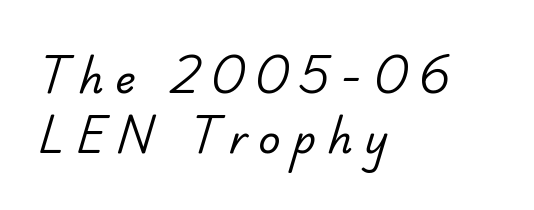
The face used here is a sans, in the tradition of grotesques and geometrics. Where is the straight margin? On the left. Clear beneath every line of the passage. Tracking value appears strongly positive — letters spread wide.
